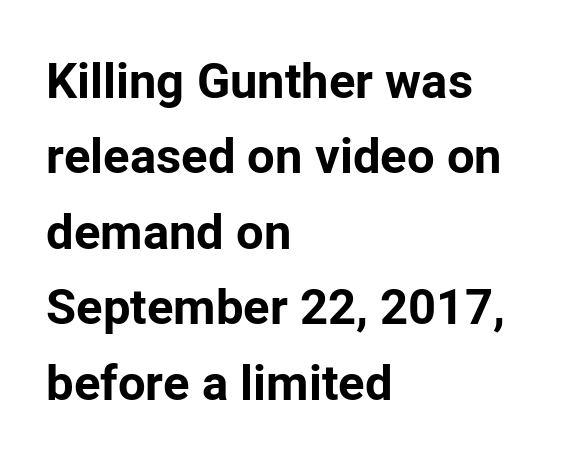
Q: Is the text bold? A: Yes.
Q: Is the text italic (slanted)? A: No, it is upright.
Q: Is the typeface a serif or a sans-serif typeface? A: Sans-serif.
Q: Is the text underlined? A: No.
Q: How is the paragraph aligned? A: Left-aligned.
Q: Is the spacing between letters normal or unusually wide? A: Normal.
Q: Is the spacing between lines tight, normal or loose? A: Normal.
Q: Width (condensed, normal, or wide)? A: Normal.
Q: Stroke contrast? A: Low.
Q: x-height? A: Medium.
Q: Monospaced? A: No.
